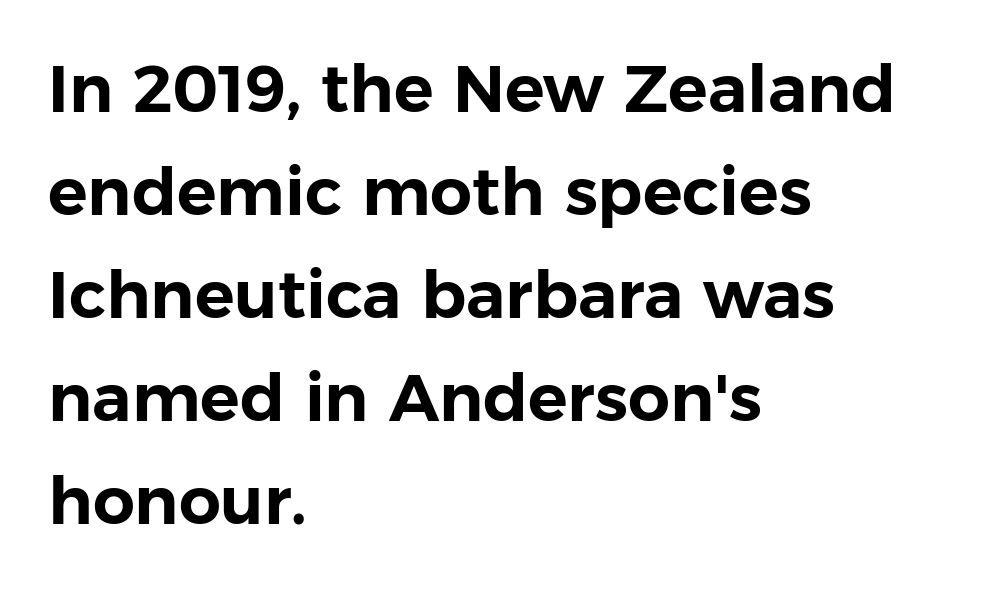
The image shows 66 px sans-serif type, upright; set left-aligned, normal line spacing (1.56x), normal letter spacing, not underlined; low stroke contrast and a medium x-height.
